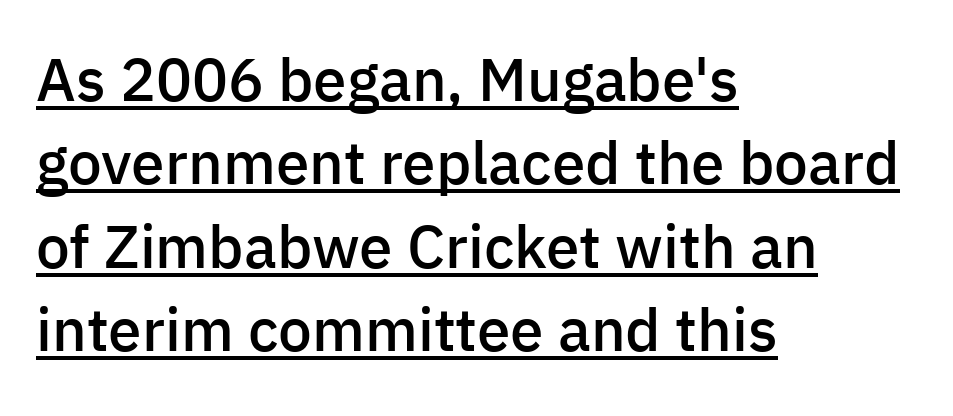
The image shows 60 px semibold sans-serif type, upright; set left-aligned, normal line spacing (1.39x), normal letter spacing, underlined; low stroke contrast and a medium x-height.
